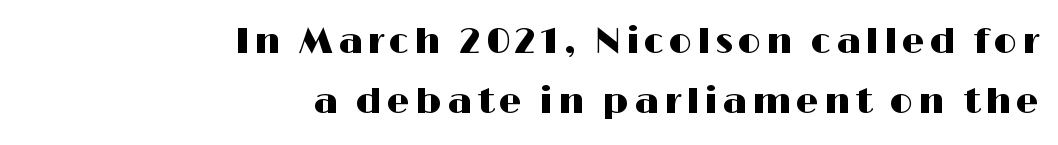
{"serif": "no", "italic": "no", "width": "wide", "stroke_contrast": "high", "x_height": "medium", "monospaced": "no", "underline": "no", "align": "right", "line_spacing": "normal", "line_spacing_ratio": 1.68, "glyph_px": 36}
